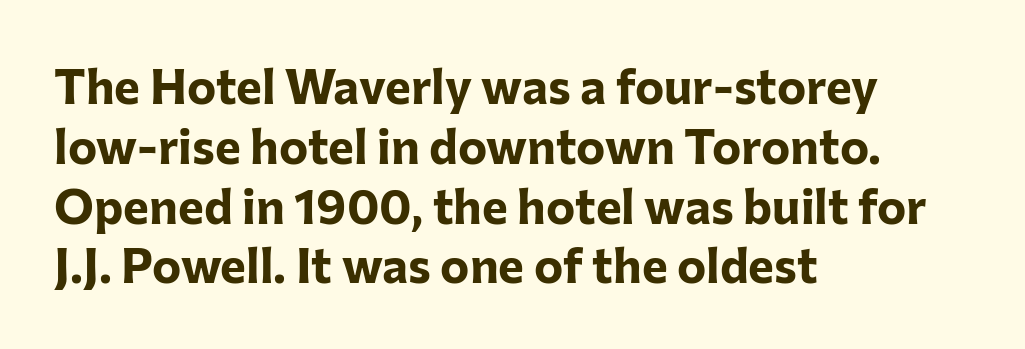
{"serif": "no", "italic": "no", "bold": "yes", "weight": "bold", "width": "normal", "stroke_contrast": "low", "x_height": "medium", "monospaced": "no", "underline": "no", "align": "left", "line_spacing_ratio": 1.22, "letter_spacing": "normal", "letter_spacing_em": 0.0, "glyph_px": 49}
